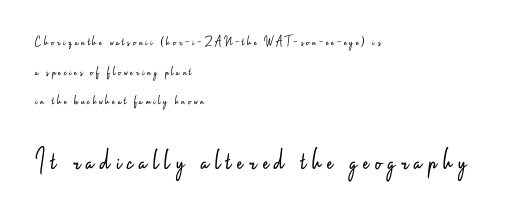
The image shows 31 px light, condensed sans-serif type; set left-aligned, loose line spacing (2.11x), unusually wide letter spacing (+0.2 em), not underlined; the second (bottom) block is 2.21x larger; low stroke contrast and a small x-height.
